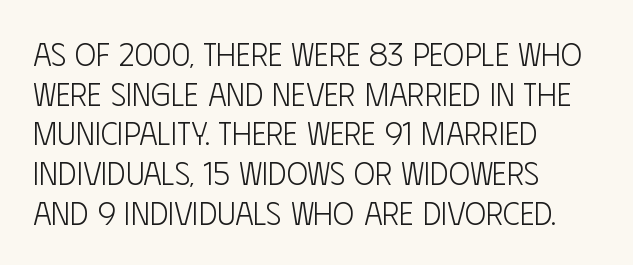
The rendering uses natural spacing where letterforms have individual widths. Characters remain perfectly vertical along every line. The typesetter chose a ragged-right arrangement here. Nothing unusual about the tracking: characters are spaced as the font intends. This is not heavy type; no bold has been used.
